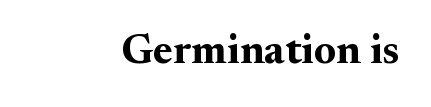
A full-strength bold gives these letters their thick strokes. Words appear dense and cohesive because spacing is normal. The passage shown is not underscored anywhere. Classification — serif. Rendered with straight, roman letterforms. Varying glyph widths throughout — classic text-font behaviour.
